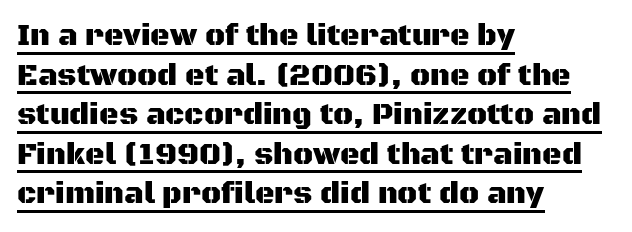
Q: Is the text italic (slanted)? A: No, it is upright.
Q: Is the typeface a serif or a sans-serif typeface? A: Sans-serif.
Q: Is the text underlined? A: Yes.
Q: How is the paragraph aligned? A: Left-aligned.
Q: Is the spacing between letters normal or unusually wide? A: Normal.
Q: Is the spacing between lines tight, normal or loose? A: Normal.
Q: Width (condensed, normal, or wide)? A: Normal.
Q: Stroke contrast? A: Medium.
Q: x-height? A: Large.
Q: Monospaced? A: No.
